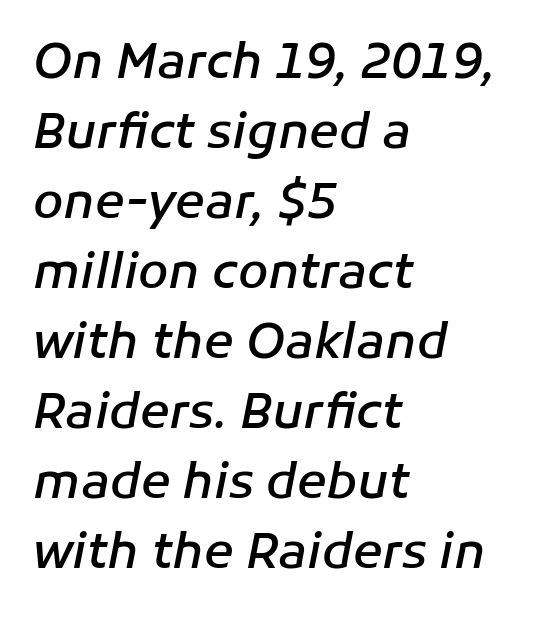
Q: Is the text bold? A: Semi-bold.
Q: Is the text italic (slanted)? A: Yes, it leans right by about 11 degrees.
Q: Is the text underlined? A: No.
Q: How is the paragraph aligned? A: Left-aligned.
Q: Is the spacing between letters normal or unusually wide? A: Normal.
Q: Is the spacing between lines tight, normal or loose? A: Normal.
Q: Width (condensed, normal, or wide)? A: Normal.
Q: Stroke contrast? A: Low.
Q: x-height? A: Medium.
Q: Monospaced? A: No.
